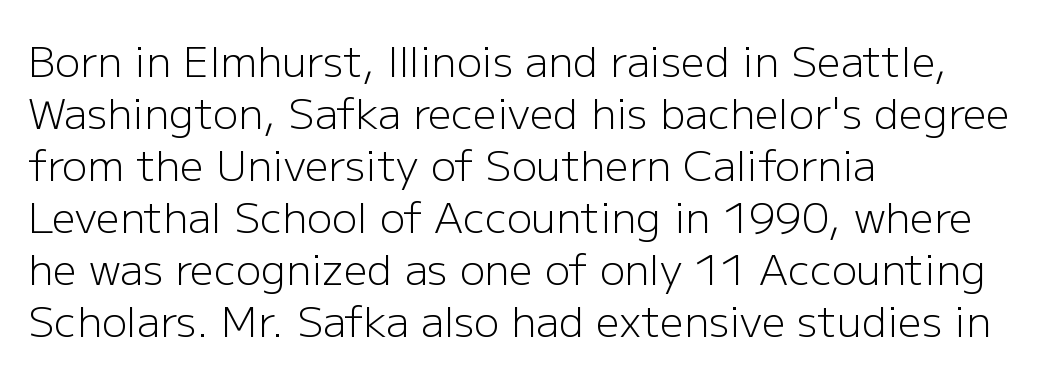
{"serif": "no", "italic": "no", "bold": "no", "weight": "light", "width": "normal", "stroke_contrast": "low", "x_height": "medium", "monospaced": "no", "underline": "no", "align": "left", "line_spacing_ratio": 1.24, "letter_spacing": "normal", "letter_spacing_em": 0.0, "glyph_px": 42}
